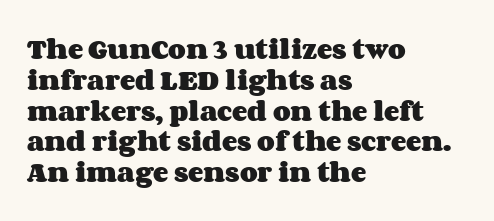
{"italic": "no", "bold": "yes", "underline": "no", "align": "left", "line_spacing": "normal", "line_spacing_ratio": 1.34, "letter_spacing": "normal", "letter_spacing_em": 0.0, "glyph_px": 23}
